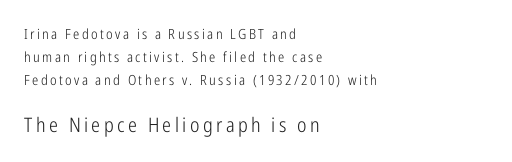
{"italic": "no", "bold": "no", "underline": "no", "align": "left", "line_spacing": "normal", "line_spacing_ratio": 1.66, "larger_block": "second", "size_ratio": 1.43, "glyph_px": 20}
